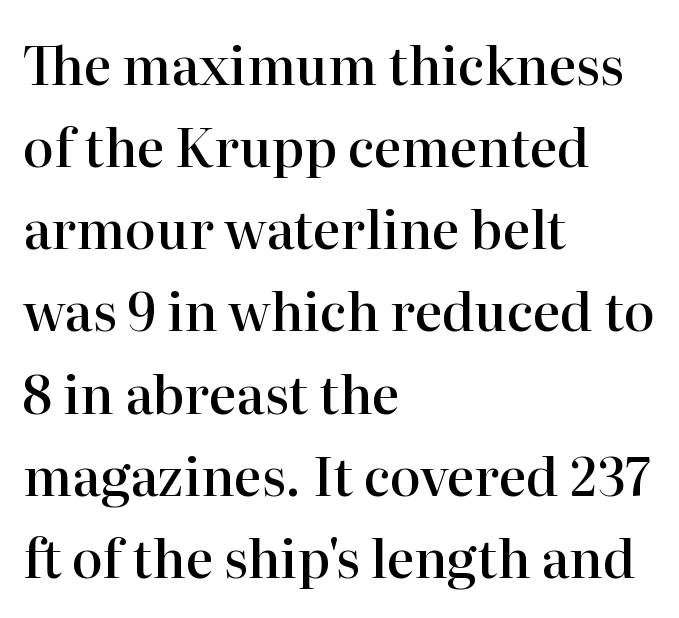
{"serif": "yes", "italic": "no", "bold": "semi", "weight": "semibold", "width": "normal", "stroke_contrast": "high", "x_height": "medium", "monospaced": "no", "underline": "no", "align": "left", "line_spacing": "normal", "line_spacing_ratio": 1.58, "letter_spacing": "normal", "letter_spacing_em": 0.0, "glyph_px": 52}
